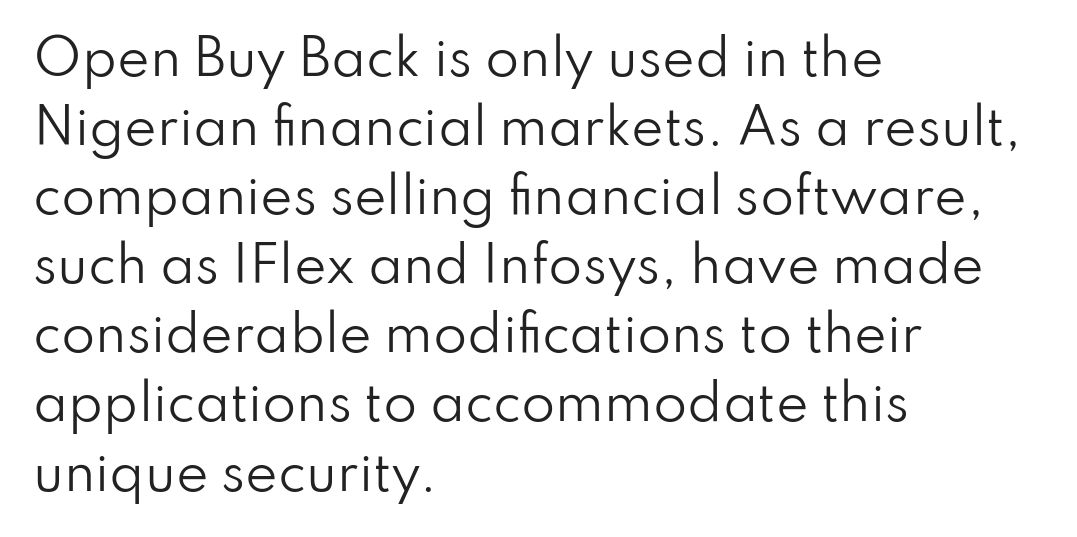
Reading down the column, the eye jumps a familiar distance to each next line. Compared with a centered layout, this one pins lines to the left instead. Stroke thickness stays within the range of a standard reading face or lighter. You could not count columns in this text — the font is proportionally spaced. This sample uses an upright cut, with every glyph sitting square on the baseline.
